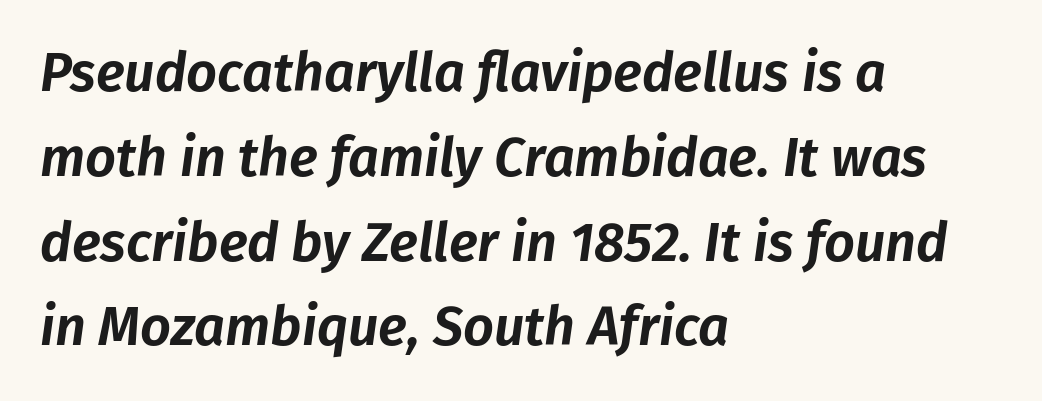
Q: Is the text italic (slanted)? A: Yes, it leans right by about 8 degrees.
Q: Is the text underlined? A: No.
Q: How is the paragraph aligned? A: Left-aligned.
Q: Is the spacing between letters normal or unusually wide? A: Normal.
Q: Is the spacing between lines tight, normal or loose? A: Normal.
Q: Width (condensed, normal, or wide)? A: Normal.
Q: Stroke contrast? A: Low.
Q: x-height? A: Medium.
Q: Monospaced? A: No.
